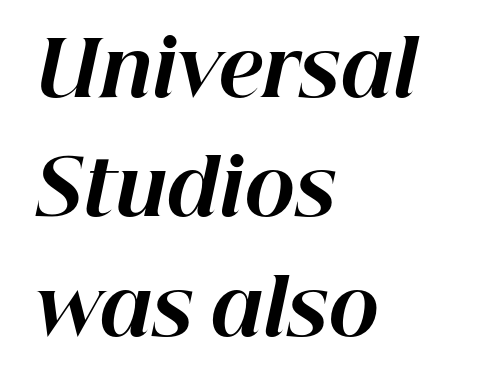
Q: Is the text bold? A: Yes.
Q: Is the text italic (slanted)? A: Yes, it leans right by about 12 degrees.
Q: Is the text underlined? A: No.
Q: How is the paragraph aligned? A: Left-aligned.
Q: Is the spacing between letters normal or unusually wide? A: Normal.
Q: Is the spacing between lines tight, normal or loose? A: Normal.
Q: Width (condensed, normal, or wide)? A: Normal.
Q: Stroke contrast? A: High.
Q: x-height? A: Medium.
Q: Monospaced? A: No.
